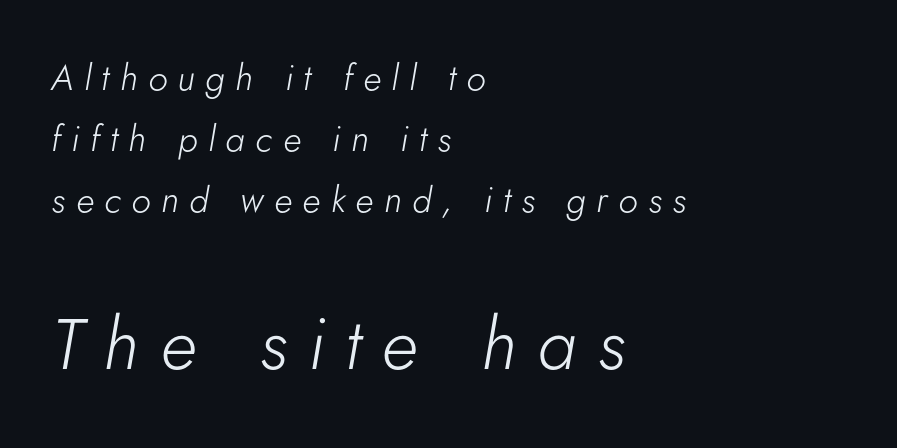
Do the characters align in a grid? No, the font is proportional. The font's italic variant was chosen for this text. The rendering enlarges the type as you move from the upper chunk to the lower. Ink coverage per letter is moderate at most. Just letters on the line, the space beneath them empty. The text block is weighted toward the left margin, trailing off unevenly rightward.
